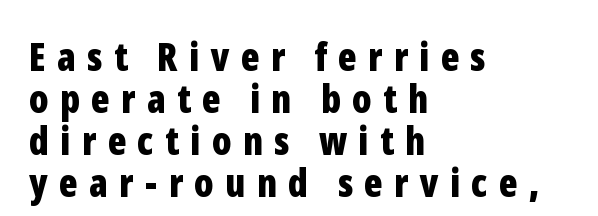
{"serif": "no", "italic": "no", "bold": "yes", "weight": "bold", "width": "condensed", "stroke_contrast": "low", "x_height": "medium", "monospaced": "no", "underline": "no", "align": "left", "line_spacing": "tight", "line_spacing_ratio": 1.08, "letter_spacing": "wide", "letter_spacing_em": 0.29, "glyph_px": 39}
